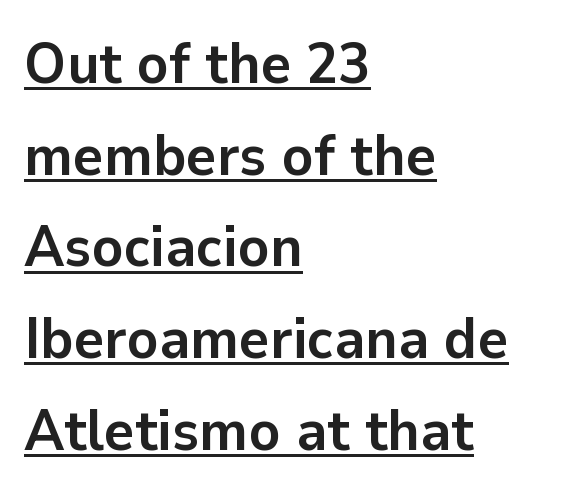
{"serif": "no", "italic": "no", "bold": "yes", "weight": "semibold", "width": "normal", "stroke_contrast": "low", "x_height": "medium", "monospaced": "no", "underline": "yes", "align": "left", "line_spacing": "normal", "line_spacing_ratio": 1.58, "letter_spacing": "normal", "letter_spacing_em": 0.0, "glyph_px": 58}
